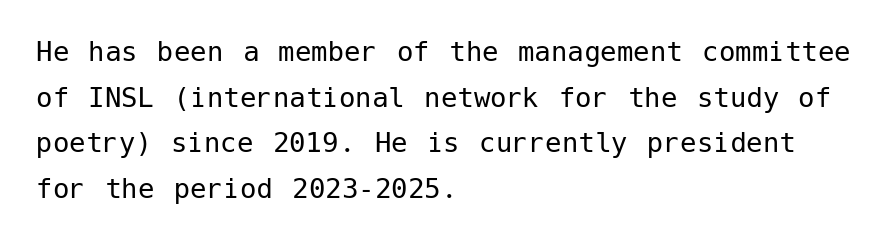
Q: Is the text bold? A: No.
Q: Is the text italic (slanted)? A: No, it is upright.
Q: Is the typeface a serif or a sans-serif typeface? A: Sans-serif.
Q: Is the text underlined? A: No.
Q: How is the paragraph aligned? A: Left-aligned.
Q: Is the spacing between letters normal or unusually wide? A: Normal.
Q: Is the spacing between lines tight, normal or loose? A: Normal.
Q: Width (condensed, normal, or wide)? A: Normal.
Q: Stroke contrast? A: Low.
Q: x-height? A: Medium.
